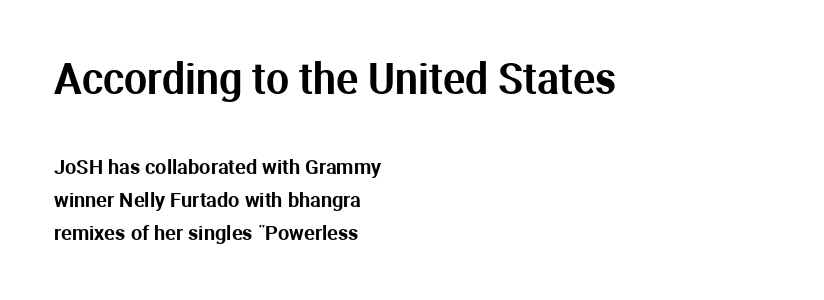
{"serif": "no", "italic": "no", "width": "normal", "stroke_contrast": "medium", "x_height": "medium", "monospaced": "no", "underline": "no", "align": "left", "line_spacing": "normal", "line_spacing_ratio": 1.66, "letter_spacing": "normal", "letter_spacing_em": 0.0, "larger_block": "first", "size_ratio": 2.05, "glyph_px": 41}
